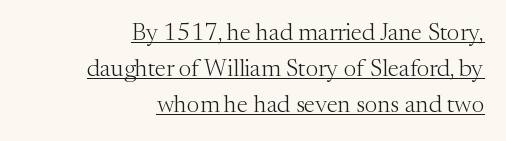
{"italic": "no", "bold": "no", "underline": "yes", "align": "right", "line_spacing": "normal", "line_spacing_ratio": 1.49, "letter_spacing": "normal", "letter_spacing_em": 0.0, "glyph_px": 24}
